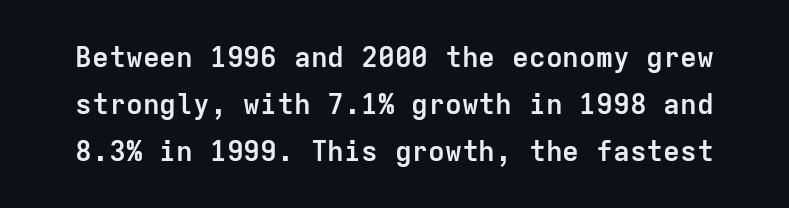
{"serif": "no", "italic": "no", "bold": "yes", "weight": "semibold", "width": "normal", "stroke_contrast": "low", "x_height": "medium", "monospaced": "yes", "underline": "no", "line_spacing": "normal", "line_spacing_ratio": 1.67, "letter_spacing": "normal", "letter_spacing_em": 0.0, "glyph_px": 28}
